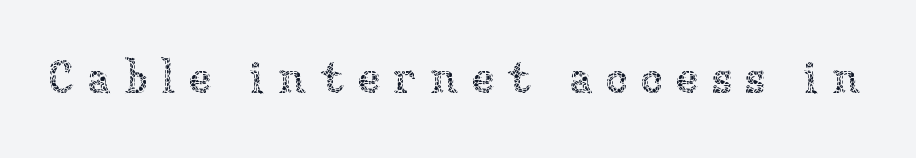
The image shows 46 px thin type, upright; set unusually wide letter spacing (+0.29 em), not underlined; low stroke contrast and a medium x-height.
